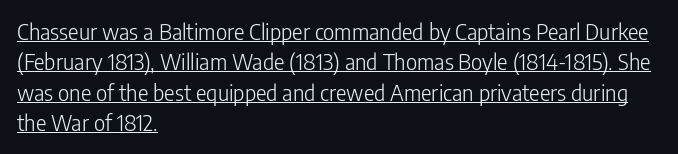
Q: Is the text bold? A: No.
Q: Is the text italic (slanted)? A: No, it is upright.
Q: Is the text underlined? A: Yes.
Q: How is the paragraph aligned? A: Left-aligned.
Q: Is the spacing between letters normal or unusually wide? A: Normal.
Q: Is the spacing between lines tight, normal or loose? A: Normal.
